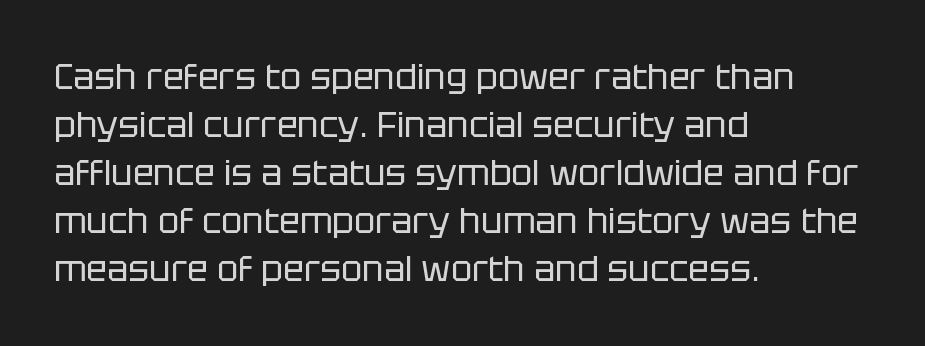
Weight: not bold — regular or lighter. Typeset ragged right — the left edge is the straight one. This block has exactly the height ordinary leading produces. How are the letters spaced? Ordinarily, with no added tracking. The face used here is proportionally spaced, like ordinary book or web type. When letters stand straight like this, we call the style roman or upright.
